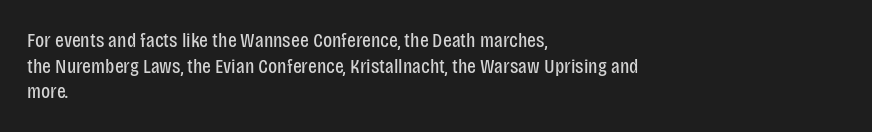
Does extra space separate the letters? No, they use regular spacing. The passage is arranged the way most books set body copy — flush left. The area under the type is left untouched. The face looks like a standard text weight, possibly lighter. Notice how the stems are strictly vertical — no italics here.
